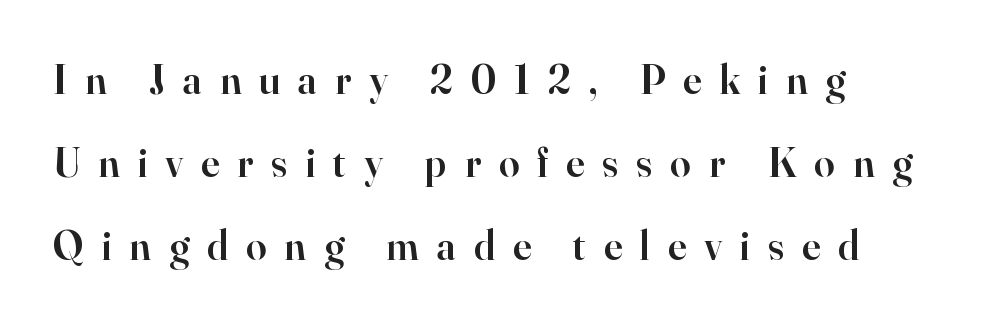
{"serif": "yes", "italic": "no", "bold": "semi", "weight": "semibold", "width": "normal", "stroke_contrast": "high", "x_height": "small", "monospaced": "no", "underline": "no", "line_spacing": "loose", "line_spacing_ratio": 2.03, "letter_spacing": "wide", "letter_spacing_em": 0.44, "glyph_px": 41}
